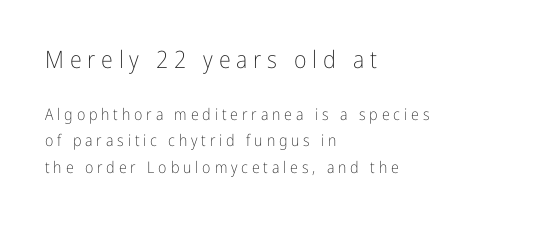
The image shows 24 px text type, upright; set left-aligned, normal line spacing (1.68x), unusually wide letter spacing (+0.24 em), not underlined; the first (top) block is 1.5x larger.
